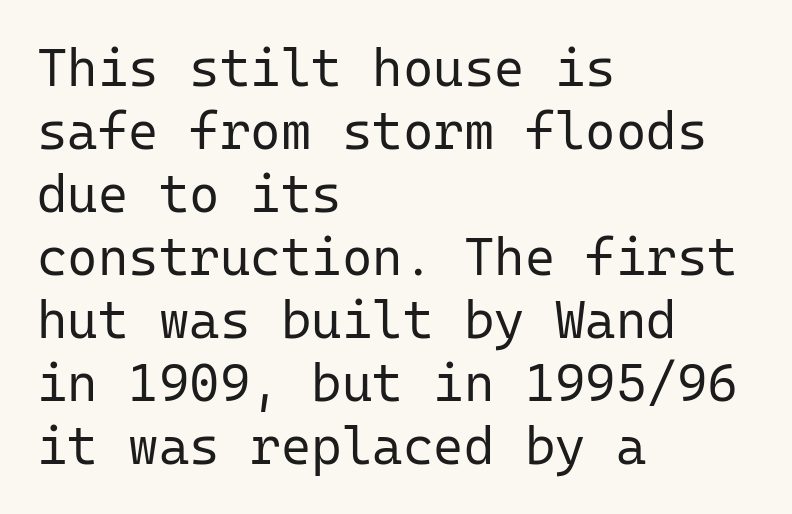
Reading down the block, your eye returns to a fixed left position each line. The text was rendered using a sans face with plain stroke endings. Think of a typewriter: that constant character pitch is what you see here. Nothing unusual about the tracking: characters are spaced as the font intends.
